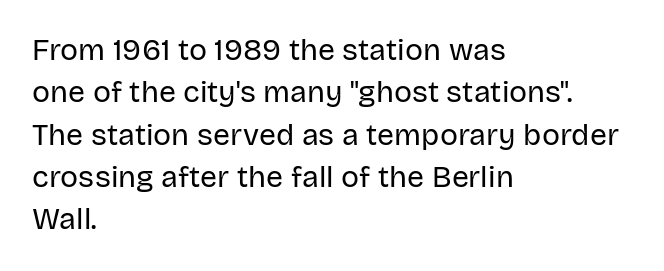
Unmarked baselines from the first word to the last. Serifs: no, the terminals of the letterforms are clean. Nothing heavy about these letters — not bold at all. Caption: multi-line text, flush left, ragged right. Italic: no, the glyphs are upright roman.
